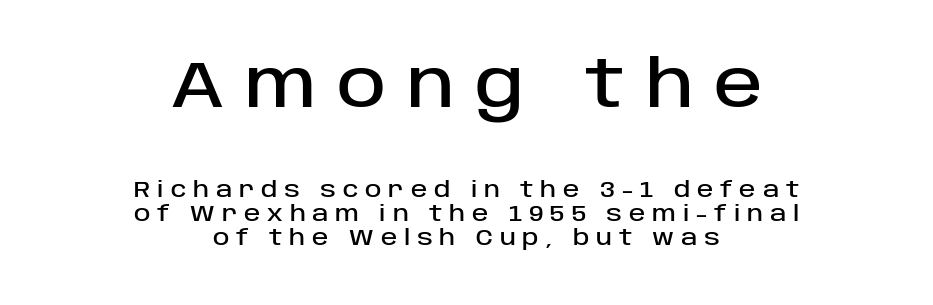
Characters follow at a spacing far wider than the type designer built in. Honestly, the rows look squashed on top of each other. A typesetter would call this proportional, since set widths differ per character. Serifs: no, the terminals of the letterforms are clean.
